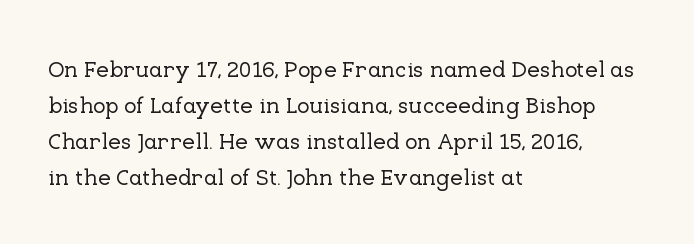
Q: Is the text italic (slanted)? A: No, it is upright.
Q: Is the text underlined? A: No.
Q: How is the paragraph aligned? A: Left-aligned.
Q: Is the spacing between letters normal or unusually wide? A: Normal.
Q: Is the spacing between lines tight, normal or loose? A: Normal.
